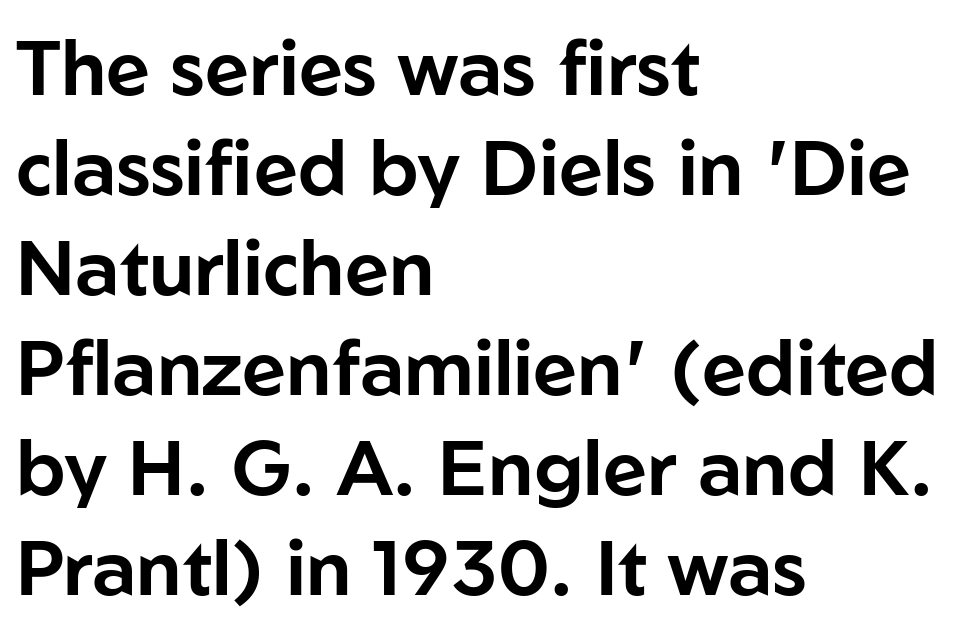
Reading down the block, your eye returns to a fixed left position each line. The rows are spaced the way most documents space them. Between one letter and the next there's only the usual sliver of space. Descenders hang freely into open space. Here the designer chose a conventional face with non-uniform glyph widths.
